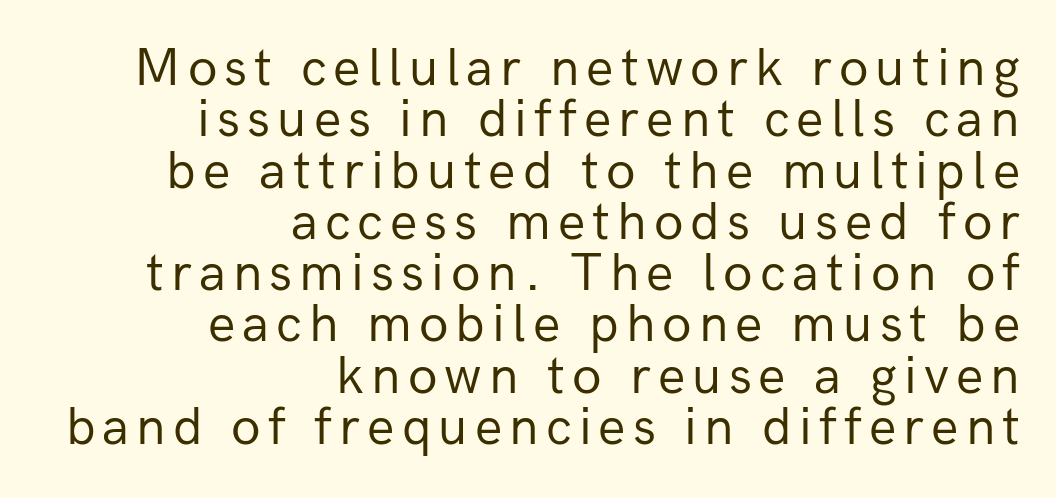
Q: Is the text bold? A: No.
Q: Is the text italic (slanted)? A: No, it is upright.
Q: Is the typeface a serif or a sans-serif typeface? A: Sans-serif.
Q: Is the text underlined? A: No.
Q: How is the paragraph aligned? A: Right-aligned.
Q: Is the spacing between lines tight, normal or loose? A: Tight.
Q: Width (condensed, normal, or wide)? A: Normal.
Q: Stroke contrast? A: Low.
Q: x-height? A: Medium.
Q: Monospaced? A: No.
